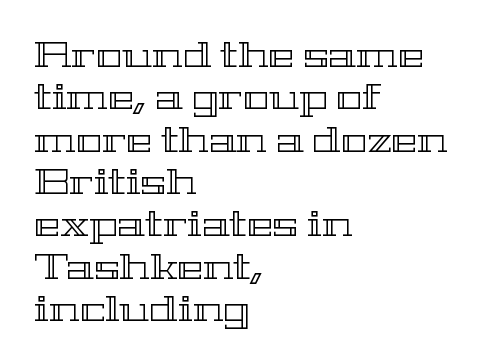
{"italic": "no", "width": "wide", "x_height": "medium", "monospaced": "no", "underline": "no", "align": "left", "line_spacing_ratio": 1.21, "letter_spacing": "normal", "letter_spacing_em": 0.0, "glyph_px": 35}
